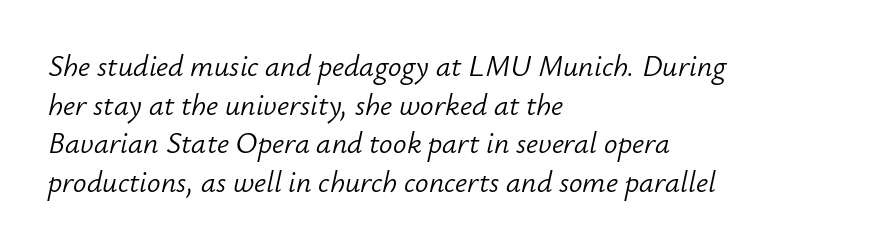
{"italic": "yes", "lean": "right", "slant_degrees": 12, "bold": "no", "weight": "light", "width": "normal", "stroke_contrast": "low", "x_height": "small", "monospaced": "no", "underline": "no", "align": "left", "line_spacing": "normal", "line_spacing_ratio": 1.29, "letter_spacing": "normal", "letter_spacing_em": 0.0, "glyph_px": 30}
